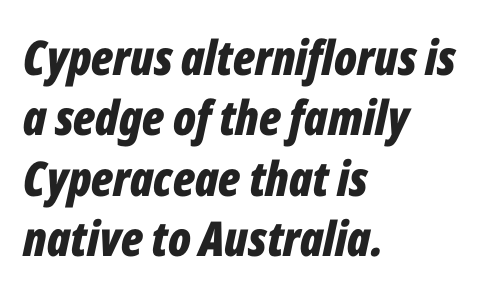
The image shows 48 px bold, condensed type, italic (leaning right); set left-aligned, normal line spacing (1.26x), normal letter spacing, not underlined; low stroke contrast and a medium x-height.
